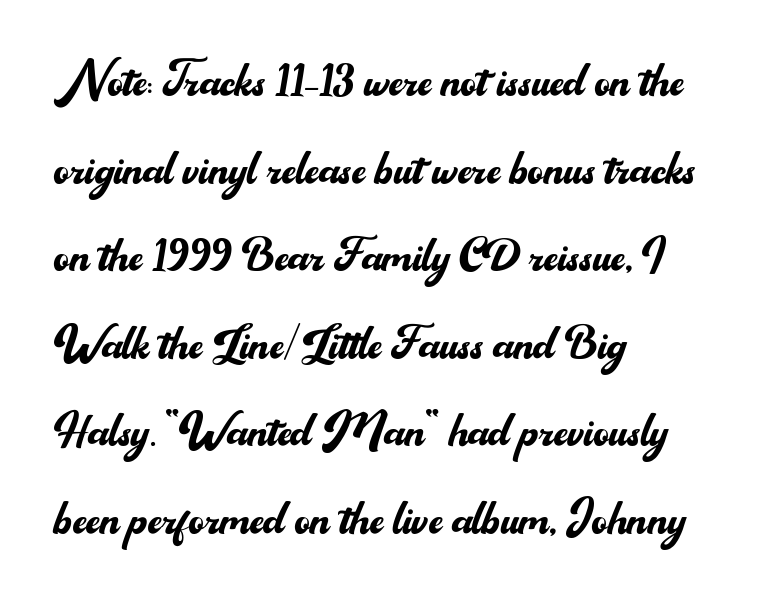
This is sans-serif lettering, the kind often seen on screens and signage. Stroke mass is kept to a normal reading level or below. Evenly set lines give the paragraph a standard silhouette. The passage shown is typed in a proportional face where columns would drift. The specimen omits any rule beneath the text block's lines.
